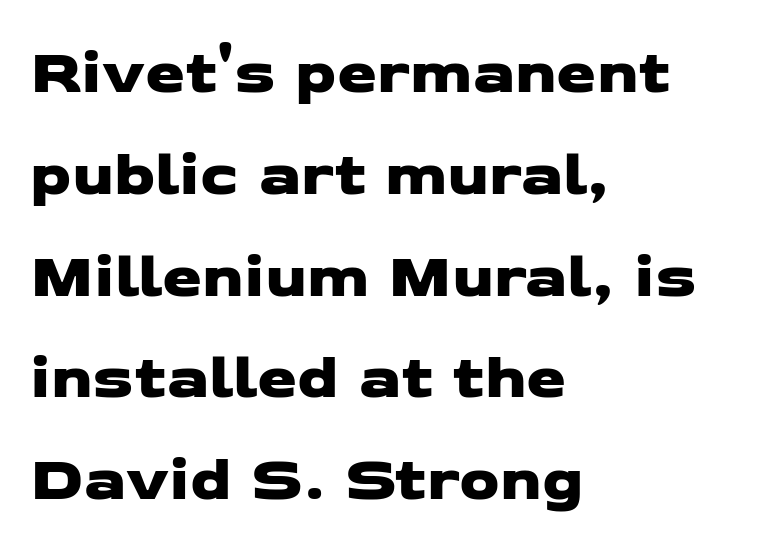
Letter spacing: default. Rule under the text: the space is simply empty. Baseline-to-baseline distance is the conventional proportion of letter height. Here the designer chose a conventional face with non-uniform glyph widths. The paragraph shown leans on its left margin.
